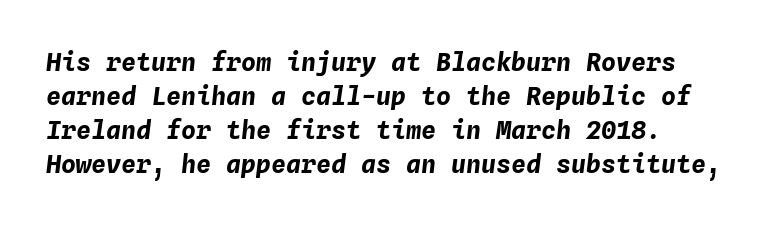
{"italic": "yes", "lean": "right", "slant_degrees": 4, "bold": "yes", "underline": "no", "line_spacing": "normal", "line_spacing_ratio": 1.36, "letter_spacing": "normal", "letter_spacing_em": 0.0, "glyph_px": 25}
